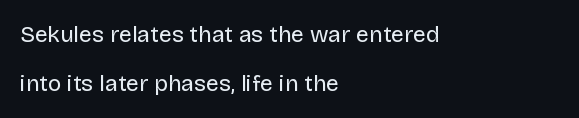
Type without underlining. Does the leading feel generous? Absolutely, it's lavish. The passage is arranged the way most books set body copy — flush left. Caption: standard tracking, unaltered. Stems here are at most as thick as an everyday book face. The axis of the letterforms is exactly vertical.
